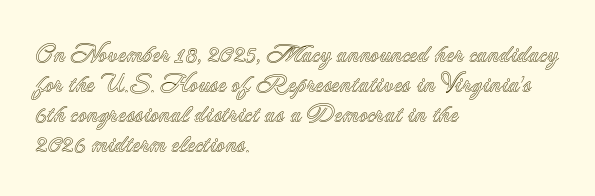
The image shows 24 px text type; set left-aligned, normal line spacing (1.25x), normal letter spacing, not underlined.
